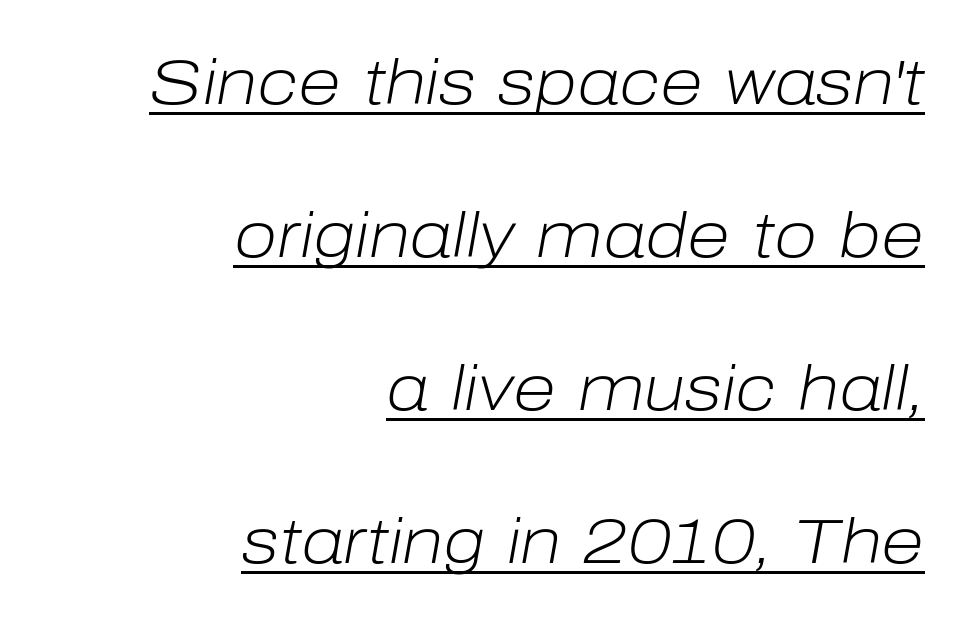
The image shows 63 px light type, italic (leaning right); set right-aligned, loose line spacing (2.43x), normal letter spacing, underlined; low stroke contrast and a medium x-height.
